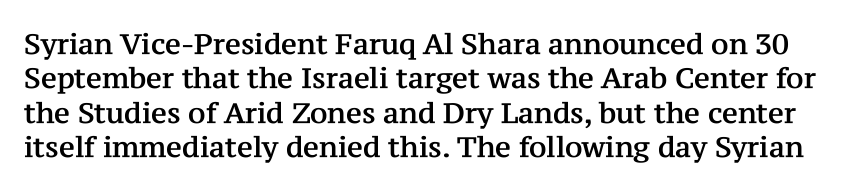
Unlike italic type, these characters show no tilt at all. This sample has the flowing, uneven cadence of proportional lettering. Default kerning and tracking; the words read as compact shapes. Has an underline been added? It has not.
